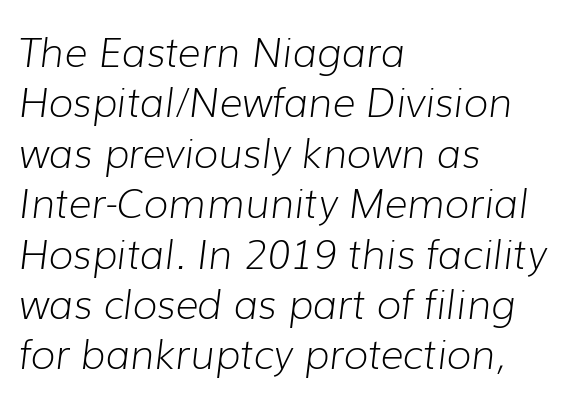
Q: Is the text bold? A: No.
Q: Is the text italic (slanted)? A: Yes, it leans right by about 7 degrees.
Q: Is the text underlined? A: No.
Q: How is the paragraph aligned? A: Left-aligned.
Q: Is the spacing between letters normal or unusually wide? A: Normal.
Q: Is the spacing between lines tight, normal or loose? A: Normal.
Q: Width (condensed, normal, or wide)? A: Normal.
Q: Stroke contrast? A: Low.
Q: x-height? A: Medium.
Q: Monospaced? A: No.
